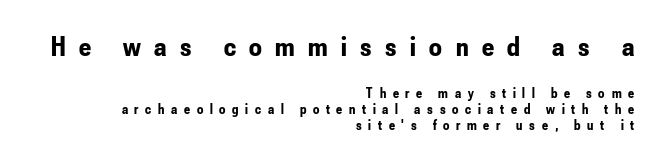
Q: Is the text bold? A: Yes.
Q: Is the text italic (slanted)? A: No, it is upright.
Q: Is the typeface a serif or a sans-serif typeface? A: Sans-serif.
Q: Is the text underlined? A: No.
Q: How is the paragraph aligned? A: Right-aligned.
Q: Is the spacing between letters normal or unusually wide? A: Unusually wide.
Q: Is the spacing between lines tight, normal or loose? A: Tight.
Q: Which block of text is set in a larger size, the first (top) or the second (bottom)? A: The first (top) one.
Q: Width (condensed, normal, or wide)? A: Condensed.
Q: Stroke contrast? A: Low.
Q: x-height? A: Small.
Q: Monospaced? A: No.
